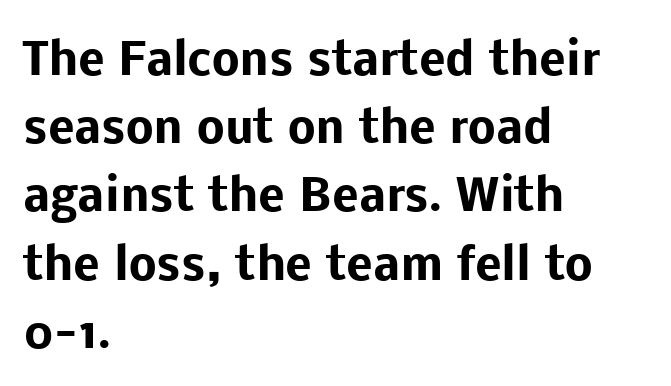
{"serif": "no", "italic": "no", "bold": "yes", "weight": "heavy", "width": "normal", "stroke_contrast": "low", "x_height": "medium", "monospaced": "no", "underline": "no", "align": "left", "line_spacing": "normal", "line_spacing_ratio": 1.55, "letter_spacing": "normal", "letter_spacing_em": 0.0, "glyph_px": 44}
